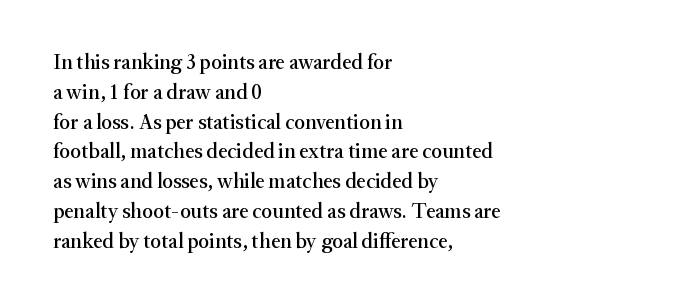
The image shows 21 px text type, upright; set left-aligned, normal line spacing (1.42x), normal letter spacing, not underlined.
